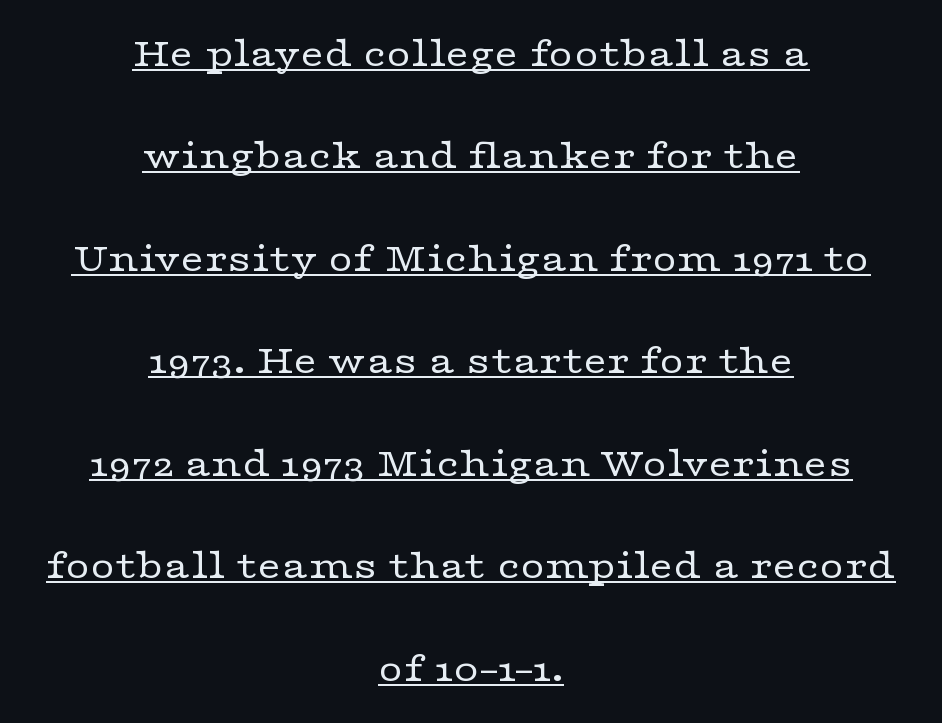
Q: Is the text bold? A: No.
Q: Is the text italic (slanted)? A: No, it is upright.
Q: Is the typeface a serif or a sans-serif typeface? A: Serif.
Q: Is the text underlined? A: Yes.
Q: How is the paragraph aligned? A: Centered.
Q: Is the spacing between letters normal or unusually wide? A: Normal.
Q: Is the spacing between lines tight, normal or loose? A: Loose.
Q: Width (condensed, normal, or wide)? A: Wide.
Q: Stroke contrast? A: Low.
Q: x-height? A: Medium.
Q: Monospaced? A: No.
